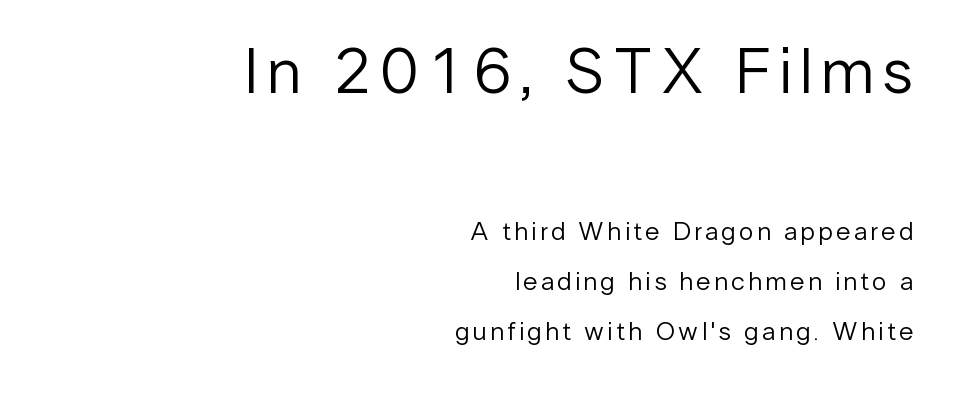
Upright lettering throughout. The rendering uses natural spacing where letterforms have individual widths. The string is rendered with underlining switched off. Successive baselines arrive slowly, with a big drop between each. The passage shown is typeset with a sans-serif family.
